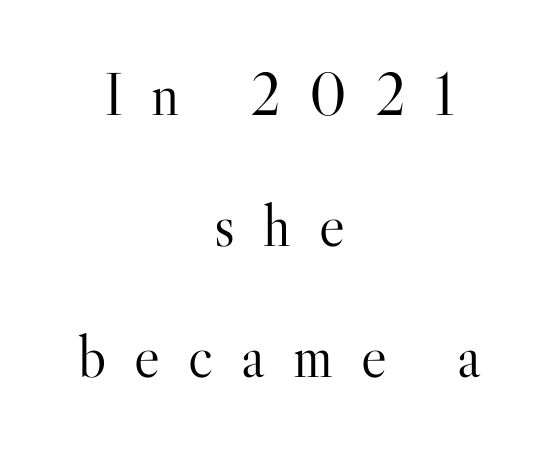
Q: Is the text bold? A: No.
Q: Is the text italic (slanted)? A: No, it is upright.
Q: Is the typeface a serif or a sans-serif typeface? A: Serif.
Q: Is the text underlined? A: No.
Q: How is the paragraph aligned? A: Centered.
Q: Is the spacing between letters normal or unusually wide? A: Unusually wide.
Q: Is the spacing between lines tight, normal or loose? A: Loose.
Q: Width (condensed, normal, or wide)? A: Normal.
Q: Stroke contrast? A: High.
Q: x-height? A: Small.
Q: Monospaced? A: No.
